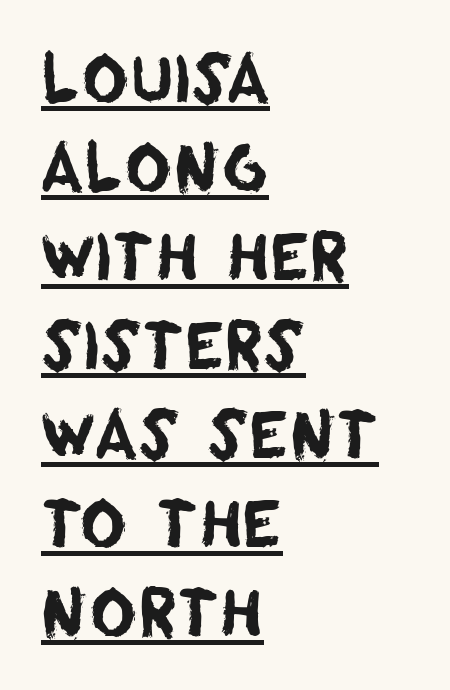
The image shows 64 px sans-serif type; set left-aligned, normal line spacing (1.39x), normal letter spacing, underlined; low stroke contrast and a large x-height.
